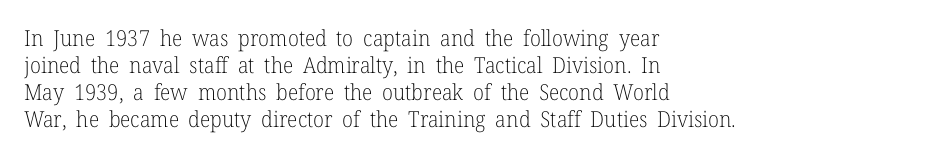
Honestly, the letter spacing is just normal — you wouldn't notice it. A student would call this left alignment; a typographer would say flush left, rag right. The font sits on the lighter half of the weight spectrum, regular included. Just letters on the line, the space beneath them empty.
